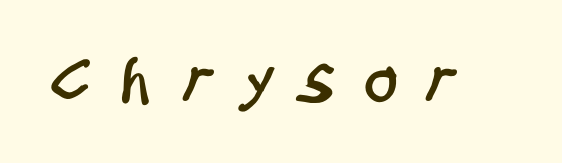
Q: Is the typeface a serif or a sans-serif typeface? A: Sans-serif.
Q: Is the text underlined? A: No.
Q: Is the spacing between letters normal or unusually wide? A: Unusually wide.
Q: Width (condensed, normal, or wide)? A: Condensed.
Q: Stroke contrast? A: Low.
Q: x-height? A: Large.
Q: Monospaced? A: No.
